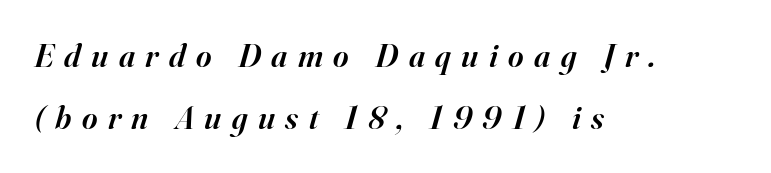
The image shows 33 px semibold serif type, italic (leaning right); set left-aligned, line spacing 1.89x, unusually wide letter spacing (+0.32 em), not underlined; high stroke contrast and a small x-height.
